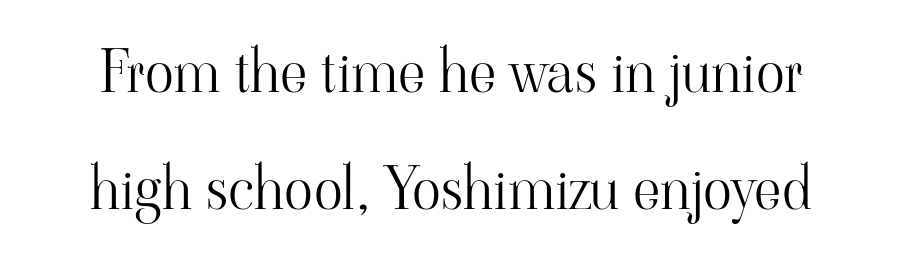
{"serif": "yes", "italic": "no", "bold": "no", "weight": "light", "width": "normal", "stroke_contrast": "high", "x_height": "small", "monospaced": "no", "underline": "no", "line_spacing": "loose", "line_spacing_ratio": 1.95, "letter_spacing": "normal", "letter_spacing_em": 0.0, "glyph_px": 60}
